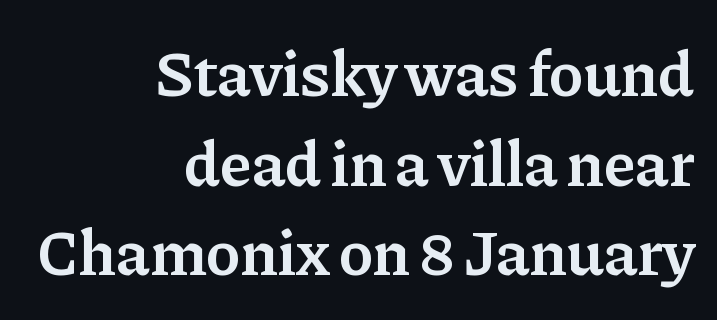
The rendering uses a moderate line-height, typical for paragraphs. The letters sit at their default tracking, neither squeezed nor spread. Font category for this specimen: serif. Lines of text with bare space underneath. On the weight axis this lands at semibold, roughly 600.
